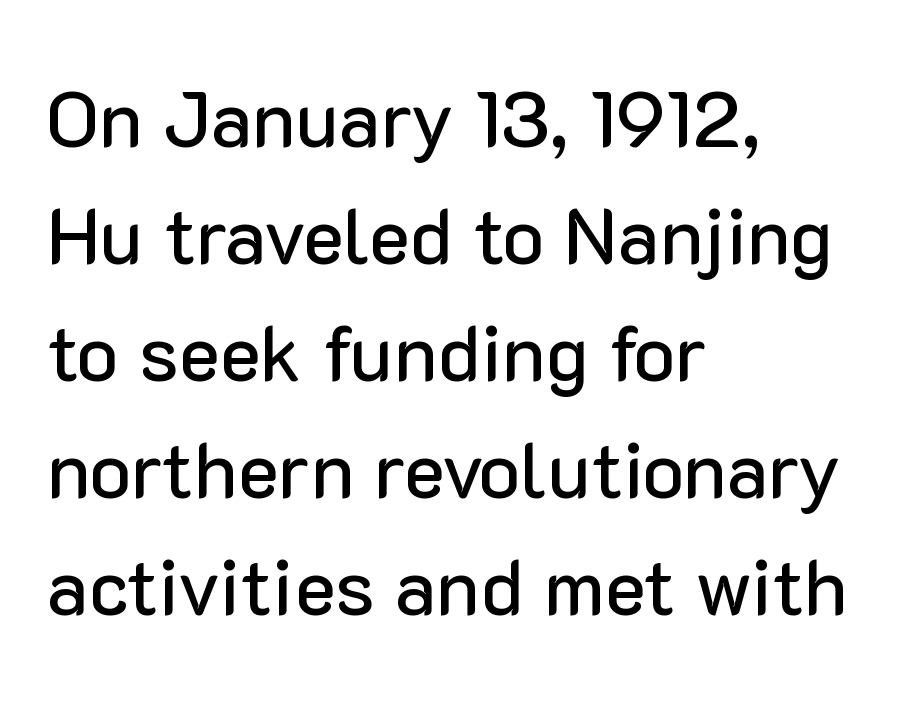
The image shows 78 px sans-serif type, upright; set left-aligned, normal line spacing (1.5x), normal letter spacing, not underlined; low stroke contrast and a medium x-height.
